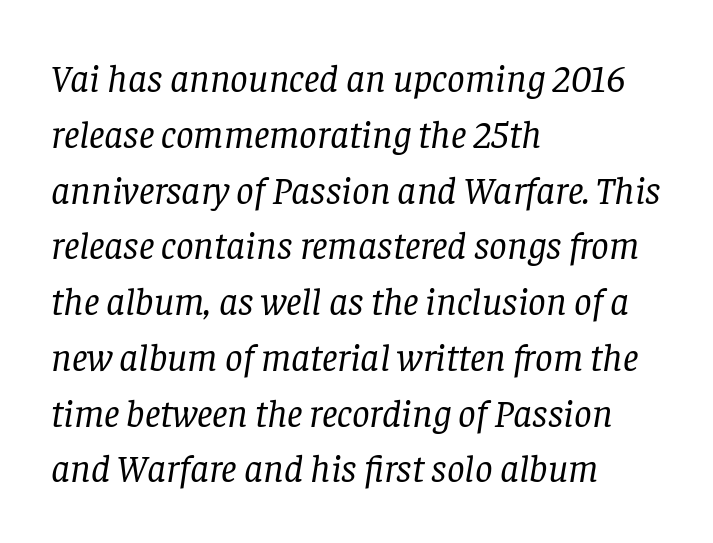
{"serif": "yes", "italic": "yes", "lean": "right", "slant_degrees": 8, "bold": "no", "weight": "regular", "width": "normal", "stroke_contrast": "low", "x_height": "large", "monospaced": "no", "underline": "no", "align": "left", "line_spacing": "normal", "line_spacing_ratio": 1.43, "letter_spacing": "normal", "letter_spacing_em": 0.0, "glyph_px": 39}
